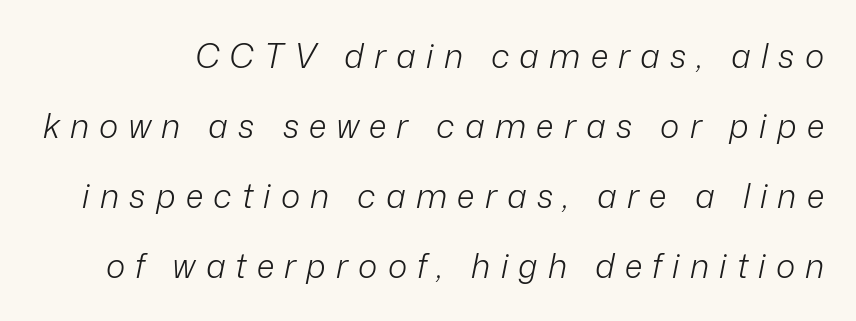
{"italic": "yes", "lean": "right", "slant_degrees": 12, "bold": "no", "weight": "light", "width": "normal", "stroke_contrast": "low", "x_height": "medium", "monospaced": "no", "underline": "no", "line_spacing": "loose", "line_spacing_ratio": 2.12, "letter_spacing": "wide", "letter_spacing_em": 0.31, "glyph_px": 33}
